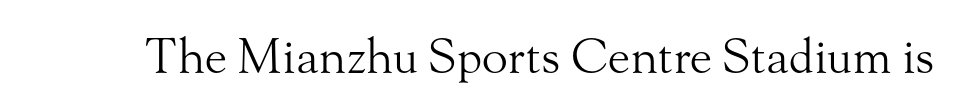
Q: Is the text bold? A: No.
Q: Is the text italic (slanted)? A: No, it is upright.
Q: Is the typeface a serif or a sans-serif typeface? A: Serif.
Q: Is the text underlined? A: No.
Q: Is the spacing between letters normal or unusually wide? A: Normal.
Q: Width (condensed, normal, or wide)? A: Normal.
Q: Stroke contrast? A: Medium.
Q: x-height? A: Small.
Q: Monospaced? A: No.
